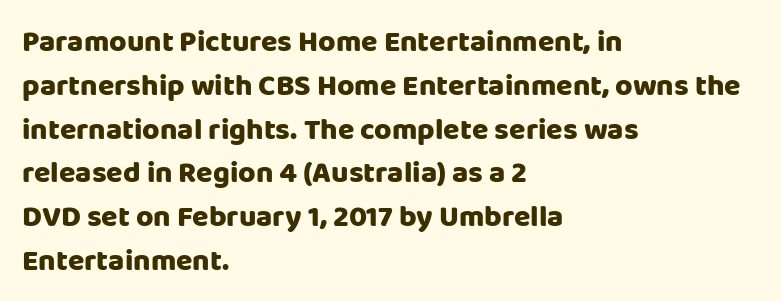
{"serif": "no", "italic": "no", "width": "normal", "stroke_contrast": "low", "x_height": "large", "monospaced": "no", "underline": "no", "align": "left", "line_spacing": "normal", "line_spacing_ratio": 1.46, "letter_spacing": "normal", "letter_spacing_em": 0.0, "glyph_px": 30}
